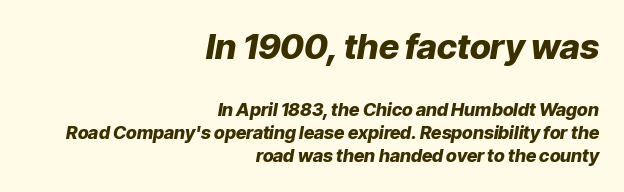
The image shows 35 px heavy type, italic (leaning right); set right-aligned, normal line spacing (1.28x), normal letter spacing, not underlined; the first (top) block is 1.94x larger; low stroke contrast and a medium x-height.
